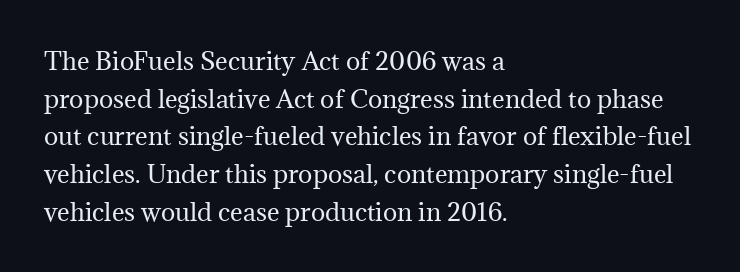
{"italic": "no", "bold": "no", "underline": "no", "align": "left", "line_spacing": "normal", "line_spacing_ratio": 1.57, "letter_spacing": "normal", "letter_spacing_em": 0.0, "glyph_px": 24}
